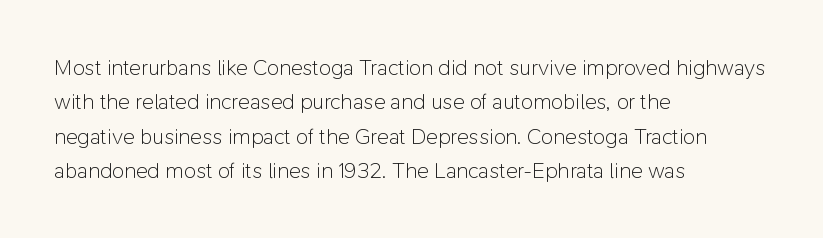
The specimen reads as upright at a glance. Is the stroke heavy? The answer is a plain regular-or-lighter. Clear beneath every line of the passage. Notice how descenders clear the ascenders below comfortably — that's standard leading.
